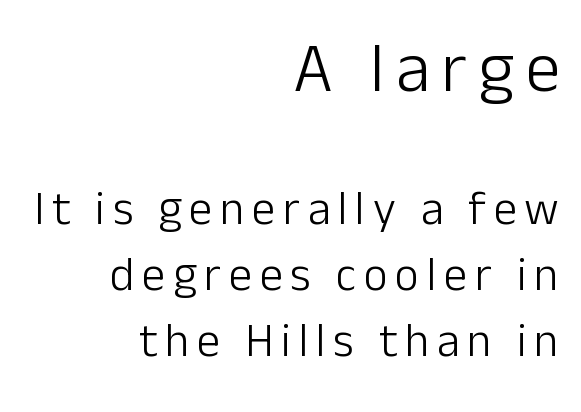
The image shows 70 px light sans-serif type, upright; set right-aligned, normal line spacing (1.41x), not underlined; the first (top) block is 1.49x larger; low stroke contrast and a medium x-height.
